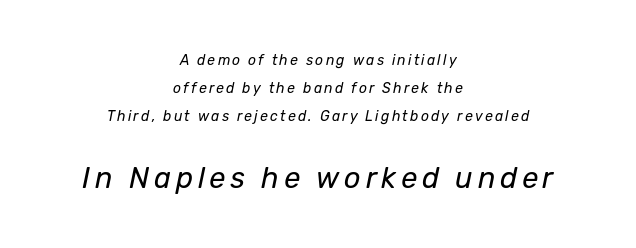
The image shows 29 px regular-weight type, italic (leaning right); set centered, loose line spacing (1.99x), not underlined; the second (bottom) block is 2.07x larger; low stroke contrast and a medium x-height.
